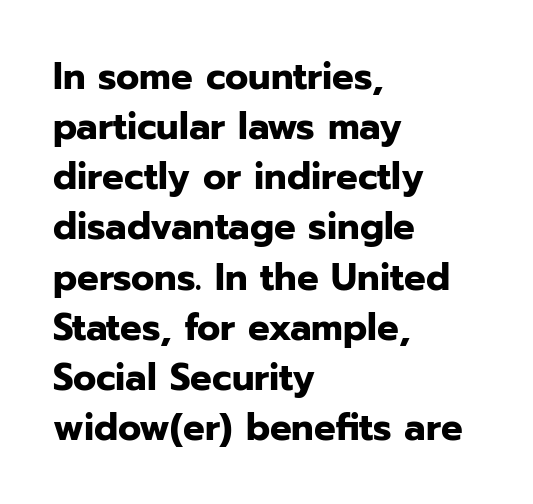
Q: Is the text bold? A: Yes.
Q: Is the text italic (slanted)? A: No, it is upright.
Q: Is the typeface a serif or a sans-serif typeface? A: Sans-serif.
Q: Is the text underlined? A: No.
Q: How is the paragraph aligned? A: Left-aligned.
Q: Is the spacing between letters normal or unusually wide? A: Normal.
Q: Is the spacing between lines tight, normal or loose? A: Normal.
Q: Width (condensed, normal, or wide)? A: Normal.
Q: Stroke contrast? A: Low.
Q: x-height? A: Medium.
Q: Monospaced? A: No.
